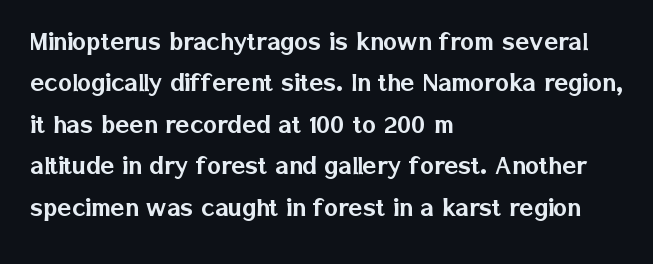
{"serif": "no", "italic": "no", "width": "normal", "stroke_contrast": "low", "x_height": "medium", "monospaced": "no", "underline": "no", "align": "left", "line_spacing": "normal", "line_spacing_ratio": 1.43, "letter_spacing": "normal", "letter_spacing_em": 0.0, "glyph_px": 29}
